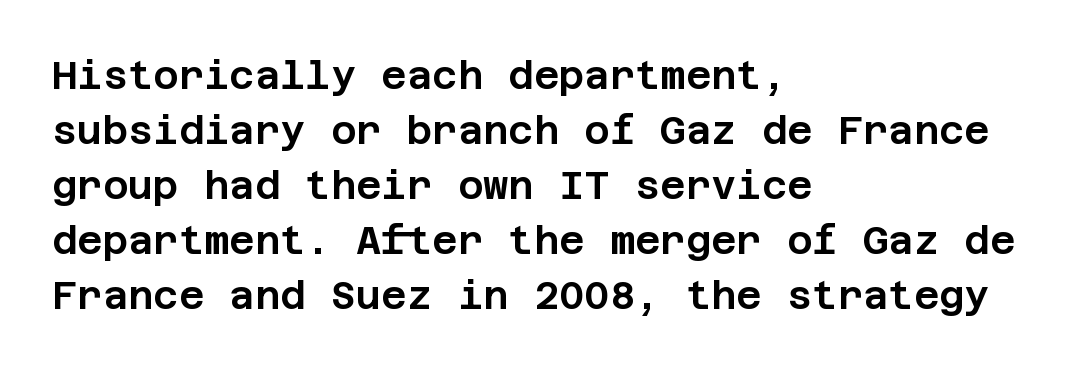
The letters stand straight up with perfectly vertical stems. There is no visible air inserted between adjacent glyphs. What kind of face is this? One without serifs — a sans. The lines sit at an ordinary, default distance from one another. All the whitespace from short lines collects on the right. The specimen omits any rule beneath the text block's lines.
